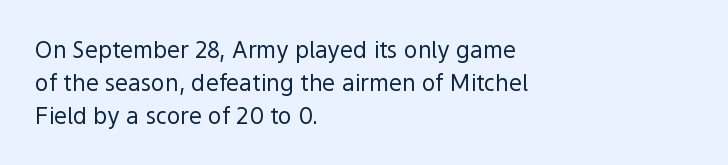
Honestly, the row spacing looks completely unremarkable. Caption: face not bold, strokes unweighted. Posture: vertical. This rendering features lettering with no underline. The setting favours the left margin, as ordinary paragraphs usually do.
